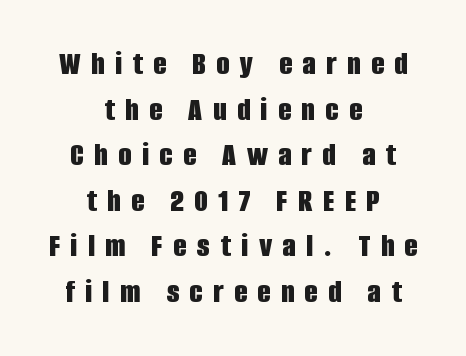
Q: Is the text bold? A: Yes.
Q: Is the text italic (slanted)? A: No, it is upright.
Q: Is the typeface a serif or a sans-serif typeface? A: Sans-serif.
Q: Is the text underlined? A: No.
Q: How is the paragraph aligned? A: Centered.
Q: Is the spacing between letters normal or unusually wide? A: Unusually wide.
Q: Is the spacing between lines tight, normal or loose? A: Normal.
Q: Width (condensed, normal, or wide)? A: Condensed.
Q: Stroke contrast? A: Low.
Q: x-height? A: Large.
Q: Monospaced? A: No.
